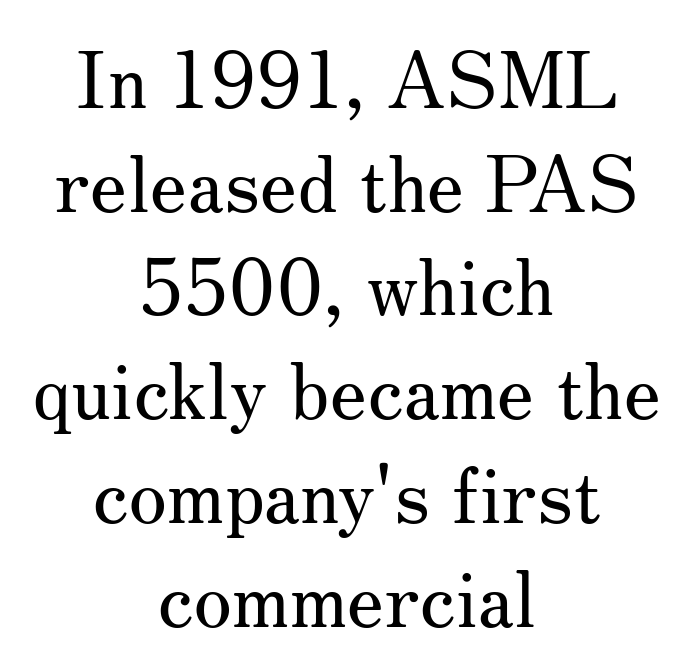
{"serif": "yes", "italic": "no", "bold": "no", "weight": "regular", "width": "normal", "stroke_contrast": "medium", "x_height": "small", "monospaced": "no", "underline": "no", "align": "center", "line_spacing": "normal", "line_spacing_ratio": 1.33, "letter_spacing": "normal", "letter_spacing_em": 0.0, "glyph_px": 78}
